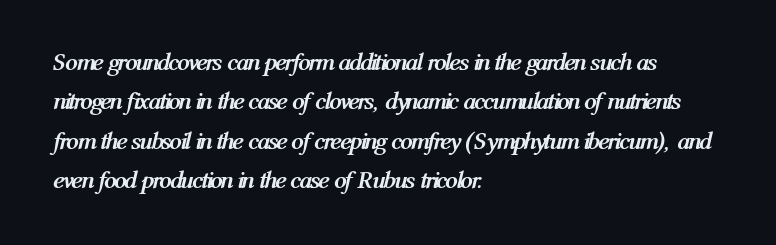
The image shows 25 px bold type, italic (leaning right); set left-aligned, normal line spacing (1.58x), normal letter spacing, not underlined.
